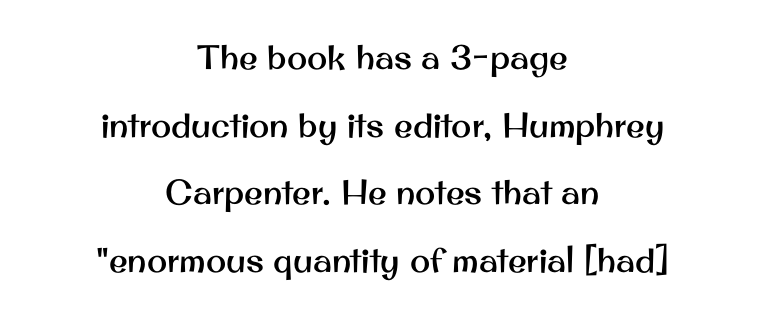
The image shows 34 px sans-serif type, upright; set centered, loose line spacing (1.99x), normal letter spacing, not underlined; medium stroke contrast and a small x-height.
